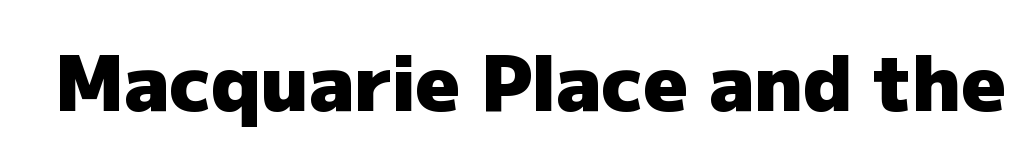
Q: Is the text bold? A: Yes.
Q: Is the text italic (slanted)? A: No, it is upright.
Q: Is the typeface a serif or a sans-serif typeface? A: Sans-serif.
Q: Is the text underlined? A: No.
Q: Is the spacing between letters normal or unusually wide? A: Normal.
Q: Width (condensed, normal, or wide)? A: Normal.
Q: Stroke contrast? A: Low.
Q: x-height? A: Medium.
Q: Monospaced? A: No.
